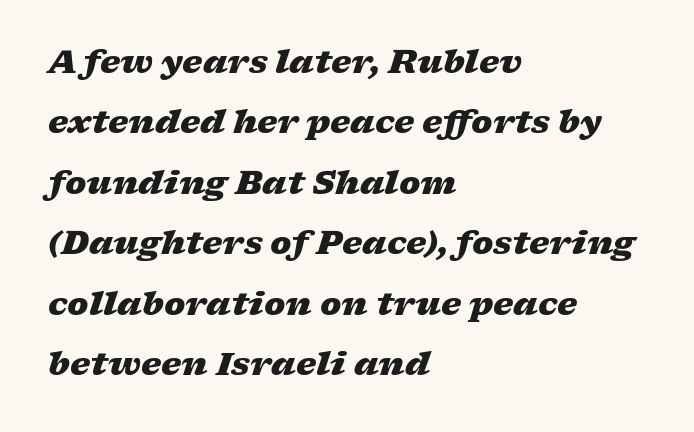
Q: Is the text bold? A: Yes.
Q: Is the text italic (slanted)? A: Yes, it leans right by about 17 degrees.
Q: Is the text underlined? A: No.
Q: How is the paragraph aligned? A: Left-aligned.
Q: Is the spacing between letters normal or unusually wide? A: Normal.
Q: Width (condensed, normal, or wide)? A: Wide.
Q: Stroke contrast? A: Low.
Q: x-height? A: Medium.
Q: Monospaced? A: No.
